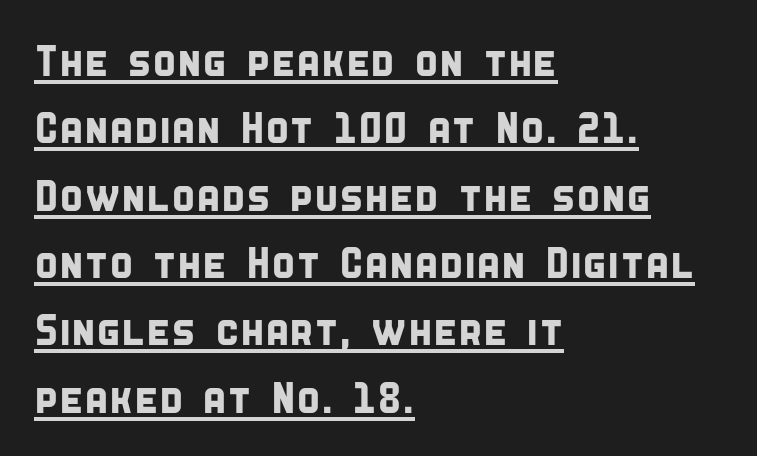
The block of text has a typical density, with ordinary space between rows. You can see a thin bar hugging the bottom of the glyphs. Spacing verdict: proportional, widths tailored to each character. Serif or sans? Sans — the stroke terminals are bare. Compared with typical body copy, the letter spacing here is the same. The typesetter chose a ragged-right arrangement here.
